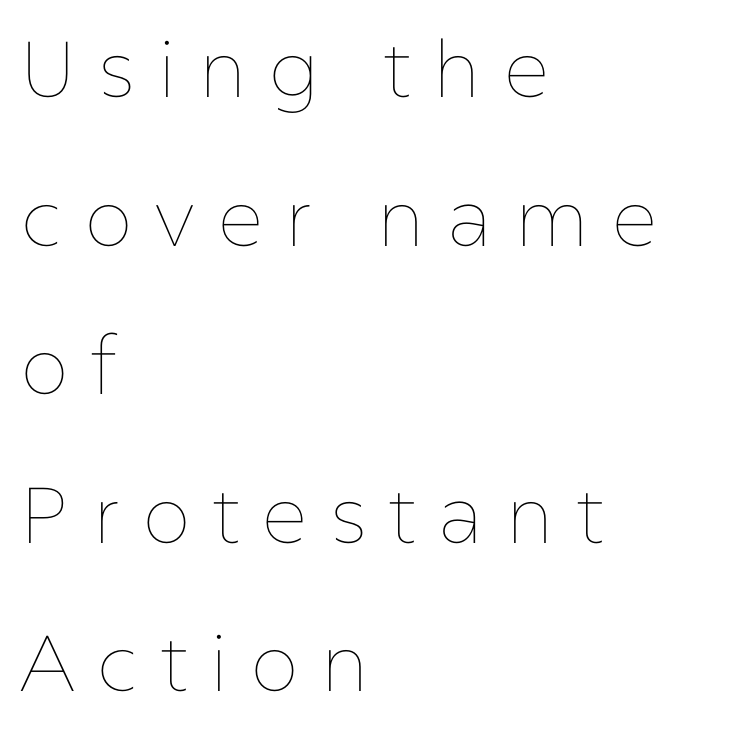
{"italic": "no", "bold": "no", "weight": "thin", "width": "normal", "stroke_contrast": "low", "x_height": "medium", "monospaced": "no", "underline": "no", "align": "left", "line_spacing_ratio": 1.88, "letter_spacing": "wide", "letter_spacing_em": 0.27, "glyph_px": 79}
